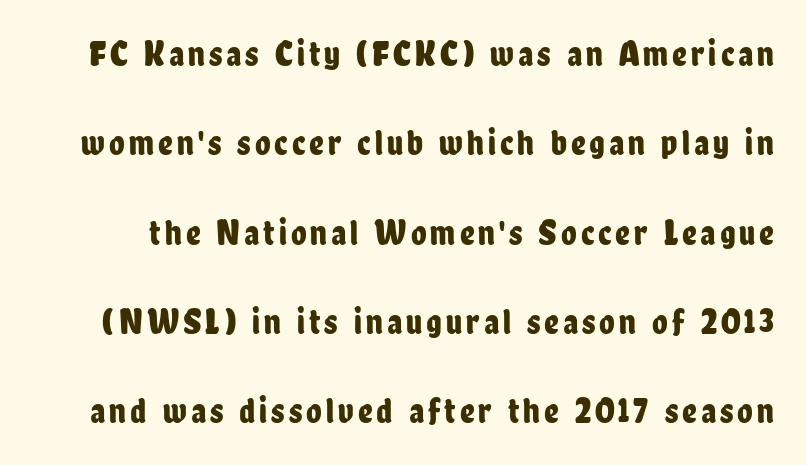
{"serif": "no", "italic": "no", "width": "condensed", "stroke_contrast": "low", "x_height": "medium", "monospaced": "no", "underline": "no", "line_spacing": "loose", "line_spacing_ratio": 2.48, "glyph_px": 36}
